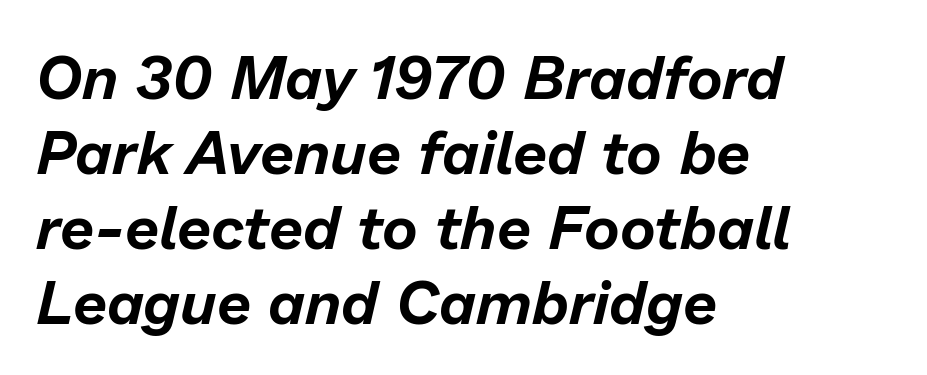
{"italic": "yes", "lean": "right", "slant_degrees": 13, "width": "normal", "stroke_contrast": "low", "x_height": "medium", "monospaced": "no", "underline": "no", "align": "left", "line_spacing_ratio": 1.23, "letter_spacing": "normal", "letter_spacing_em": 0.0, "glyph_px": 61}
